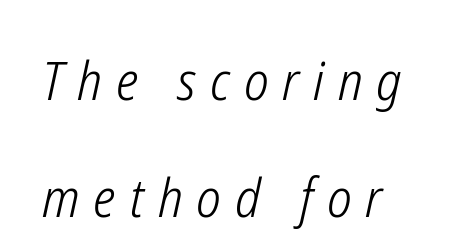
{"italic": "yes", "lean": "right", "slant_degrees": 12, "bold": "no", "weight": "light", "width": "condensed", "stroke_contrast": "low", "x_height": "medium", "monospaced": "no", "underline": "no", "align": "left", "line_spacing": "loose", "line_spacing_ratio": 2.17, "letter_spacing": "wide", "letter_spacing_em": 0.26, "glyph_px": 54}
